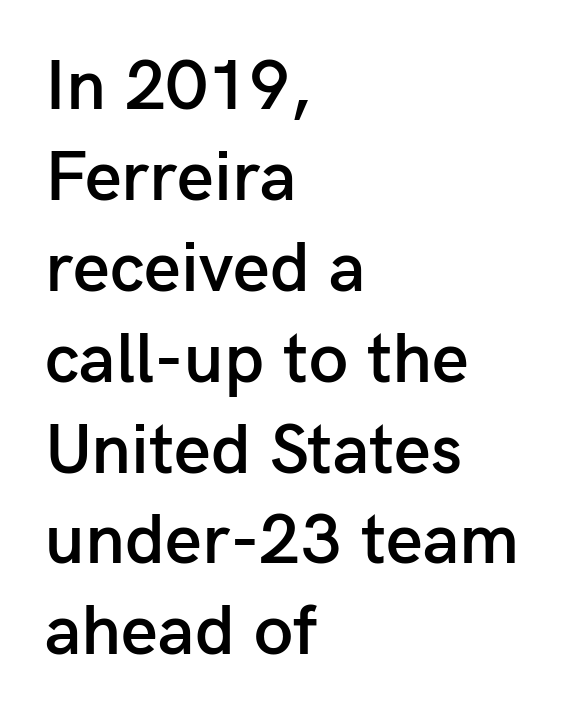
Q: Is the text bold? A: Semi-bold.
Q: Is the text italic (slanted)? A: No, it is upright.
Q: Is the typeface a serif or a sans-serif typeface? A: Sans-serif.
Q: Is the text underlined? A: No.
Q: How is the paragraph aligned? A: Left-aligned.
Q: Is the spacing between letters normal or unusually wide? A: Normal.
Q: Is the spacing between lines tight, normal or loose? A: Normal.
Q: Width (condensed, normal, or wide)? A: Normal.
Q: Stroke contrast? A: Low.
Q: x-height? A: Medium.
Q: Monospaced? A: No.
